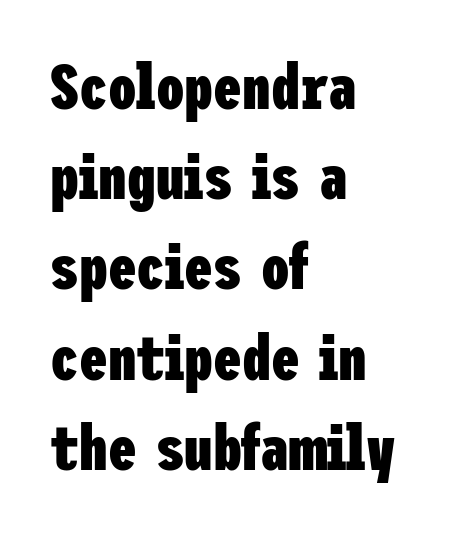
Q: Is the text bold? A: Yes.
Q: Is the text italic (slanted)? A: No, it is upright.
Q: Is the typeface a serif or a sans-serif typeface? A: Sans-serif.
Q: Is the text underlined? A: No.
Q: How is the paragraph aligned? A: Left-aligned.
Q: Is the spacing between letters normal or unusually wide? A: Normal.
Q: Is the spacing between lines tight, normal or loose? A: Normal.
Q: Width (condensed, normal, or wide)? A: Condensed.
Q: Stroke contrast? A: Low.
Q: x-height? A: Medium.
